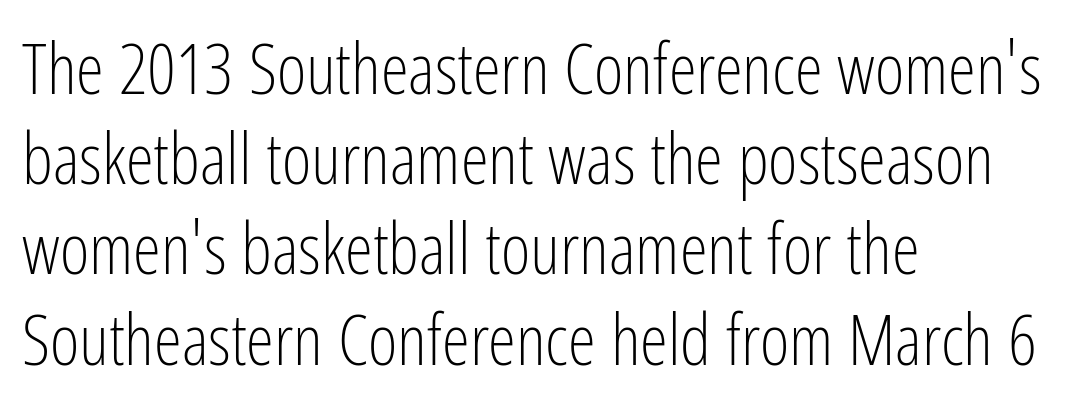
Q: Is the text bold? A: No.
Q: Is the text italic (slanted)? A: No, it is upright.
Q: Is the typeface a serif or a sans-serif typeface? A: Sans-serif.
Q: Is the text underlined? A: No.
Q: How is the paragraph aligned? A: Left-aligned.
Q: Is the spacing between letters normal or unusually wide? A: Normal.
Q: Is the spacing between lines tight, normal or loose? A: Normal.
Q: Width (condensed, normal, or wide)? A: Condensed.
Q: Stroke contrast? A: Low.
Q: x-height? A: Medium.
Q: Monospaced? A: No.
